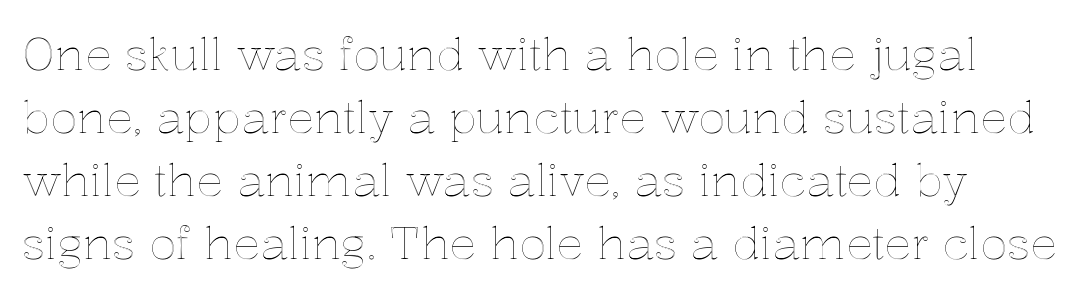
The rows are spaced the way most documents space them. Each word holds together tightly as a unit, with standard inter-letter gaps. Plain, unruled lines of type. Is there any slant? The stems are plumb. The face used here is proportionally spaced, like ordinary book or web type.
